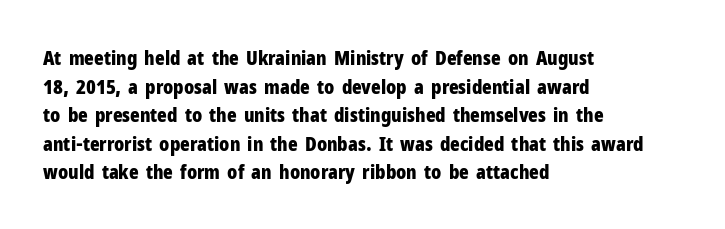
The image shows 20 px bold type, upright; set left-aligned, normal line spacing (1.43x), normal letter spacing, not underlined.
